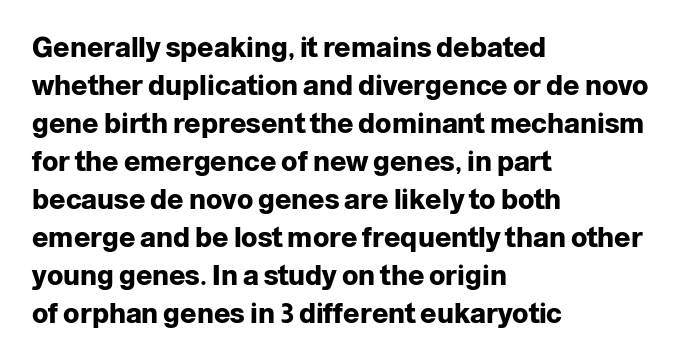
Q: Is the text bold? A: Yes.
Q: Is the text italic (slanted)? A: No, it is upright.
Q: Is the text underlined? A: No.
Q: How is the paragraph aligned? A: Left-aligned.
Q: Is the spacing between letters normal or unusually wide? A: Normal.
Q: Is the spacing between lines tight, normal or loose? A: Normal.
